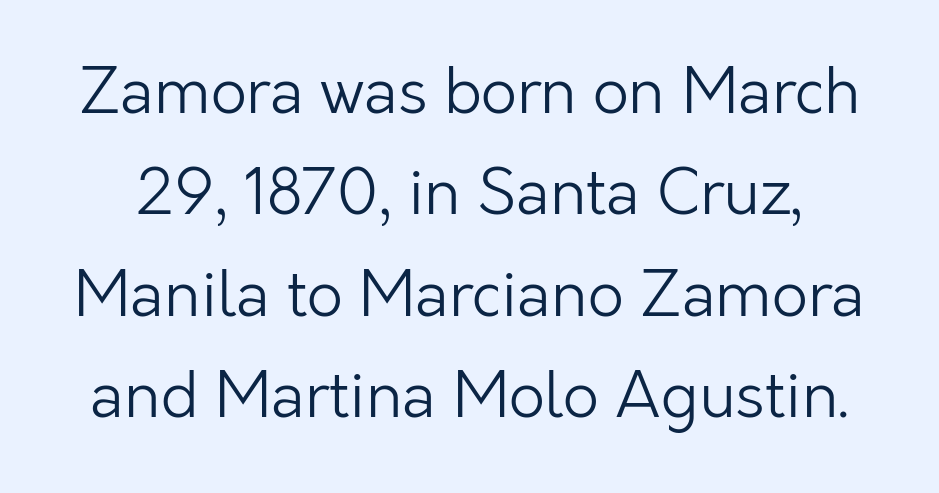
The lettering stays uniformly vertical, giving the passage a roman look. This rendering employs a face without finishing strokes, i.e., a sans-serif. Words appear dense and cohesive because spacing is normal. Leading matches the norm, producing a regular column. Descenders hang freely into open space.
